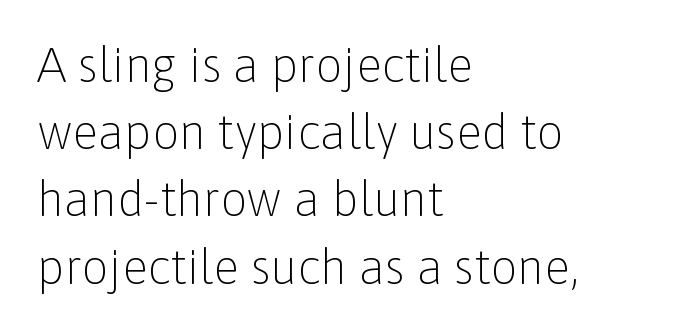
The image shows 48 px light sans-serif type, upright; set left-aligned, normal line spacing (1.4x), normal letter spacing, not underlined; low stroke contrast and a medium x-height.
